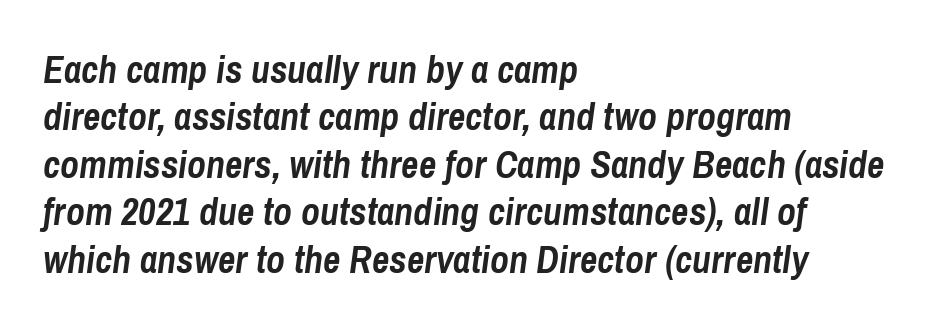
{"italic": "yes", "lean": "right", "slant_degrees": 8, "bold": "yes", "weight": "semibold", "width": "condensed", "stroke_contrast": "low", "x_height": "medium", "monospaced": "no", "underline": "no", "align": "left", "line_spacing": "normal", "line_spacing_ratio": 1.25, "letter_spacing": "normal", "letter_spacing_em": 0.0, "glyph_px": 38}
